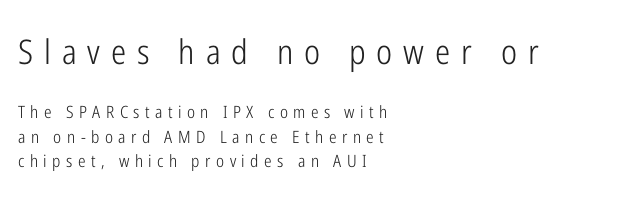
{"serif": "no", "italic": "no", "bold": "no", "weight": "light", "width": "condensed", "stroke_contrast": "low", "x_height": "medium", "monospaced": "no", "underline": "no", "align": "left", "line_spacing": "normal", "line_spacing_ratio": 1.46, "letter_spacing": "wide", "letter_spacing_em": 0.32, "larger_block": "first", "size_ratio": 2.0, "glyph_px": 34}
